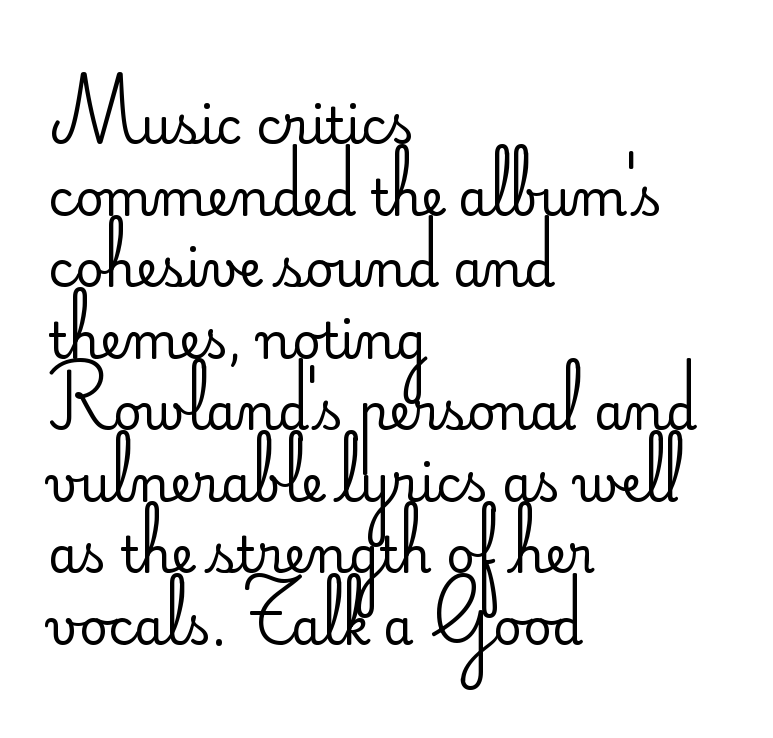
No letter is thick-stroked: the sample isn't bold. This sample uses a sans-serif face. The lines sit at an ordinary, default distance from one another. Only glyphs here, with clear space below each row. Which margin do the lines hug? The left one — the right edge is uneven.
